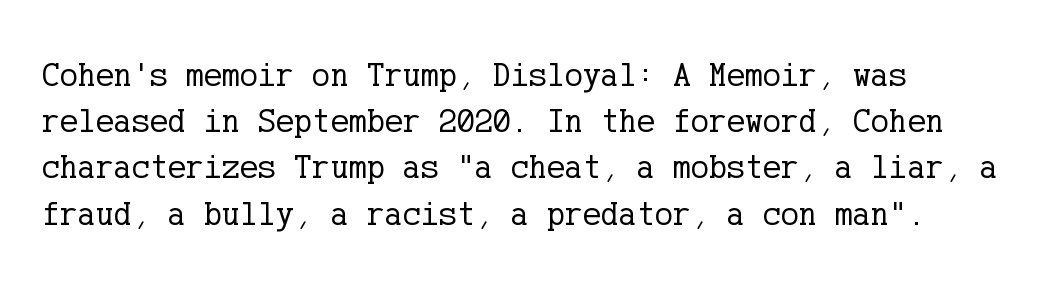
In terms of letterform style, serifs are clearly present. Ordinary non-slanted type is in use. Compared with typical paragraphs, the rows here are spaced about the same. Default kerning and tracking; the words read as compact shapes. Does the copy run flush right? No — it runs flush left.
